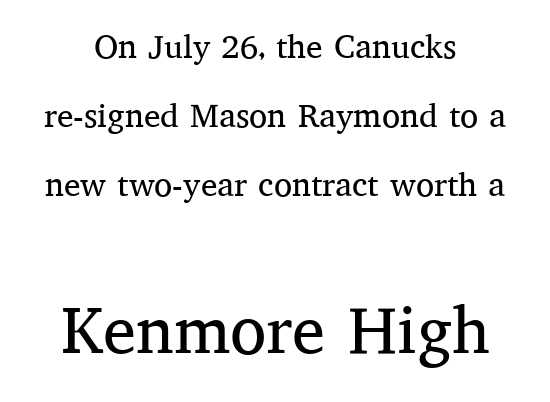
{"serif": "yes", "italic": "no", "bold": "no", "weight": "regular", "width": "normal", "stroke_contrast": "medium", "x_height": "medium", "monospaced": "no", "underline": "no", "align": "center", "line_spacing": "loose", "line_spacing_ratio": 2.09, "letter_spacing": "normal", "letter_spacing_em": 0.0, "larger_block": "second", "size_ratio": 2.0, "glyph_px": 66}
